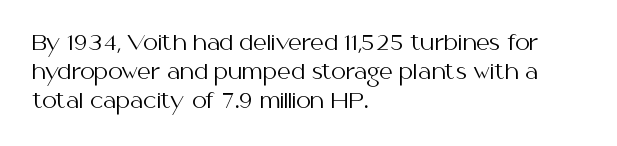
Letters rest on an invisible, unmarked baseline. Heaviness? Minimal to ordinary, like unemphasized prose. The rendering anchors every line to the left-hand side. The line-height multiplier appears to be the usual default.
